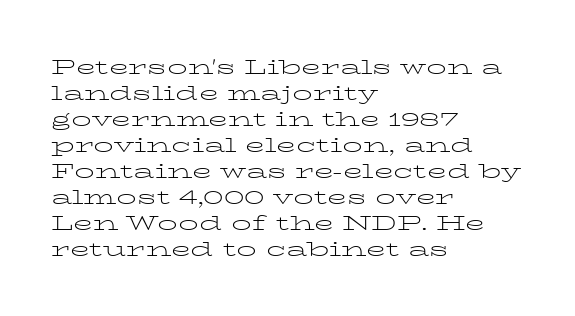
The image shows 20 px text type, upright; set left-aligned, normal line spacing (1.3x), normal letter spacing, not underlined.
